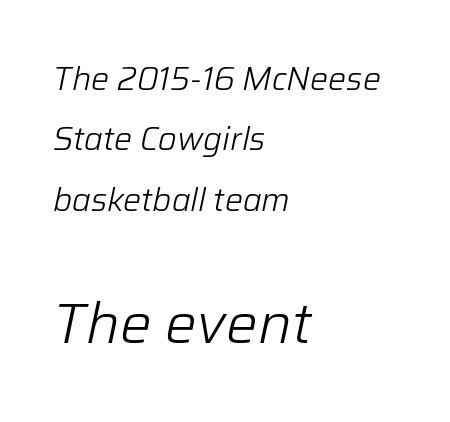
{"italic": "yes", "lean": "right", "slant_degrees": 12, "bold": "no", "weight": "light", "width": "normal", "stroke_contrast": "low", "x_height": "medium", "monospaced": "no", "underline": "no", "align": "left", "line_spacing_ratio": 1.89, "letter_spacing": "normal", "letter_spacing_em": 0.0, "larger_block": "second", "size_ratio": 1.75, "glyph_px": 56}
